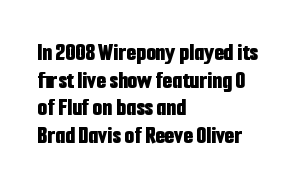
Q: Is the text bold? A: Yes.
Q: Is the text italic (slanted)? A: No, it is upright.
Q: Is the text underlined? A: No.
Q: How is the paragraph aligned? A: Left-aligned.
Q: Is the spacing between letters normal or unusually wide? A: Normal.
Q: Is the spacing between lines tight, normal or loose? A: Tight.
